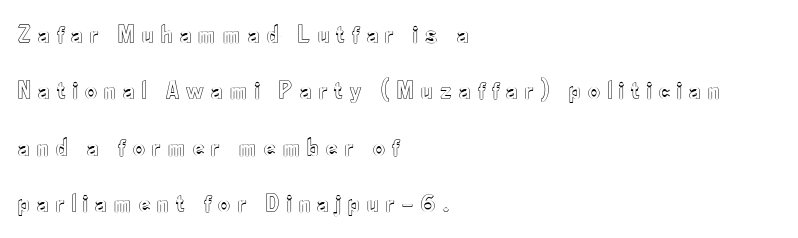
Does the leading feel generous? Absolutely, it's lavish. Where is the straight margin? On the left. A clean baseline with only descenders dipping below it. When letters stand straight like this, we call the style roman or upright.
